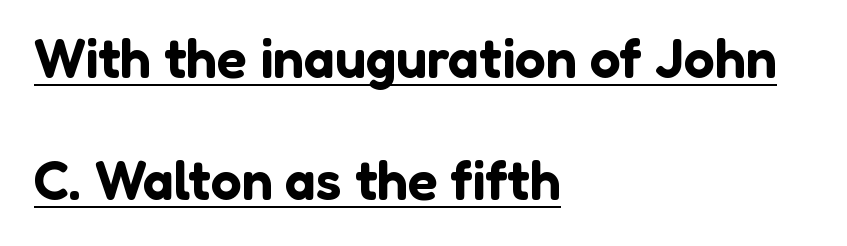
Does a line run under the words? Yes, clearly. Inter-character spacing is left at the font's built-in metrics. Is this a fixed-width face? No — the glyphs have proportional, varying widths. If you drew a line through each stem, it would be perfectly vertical.
